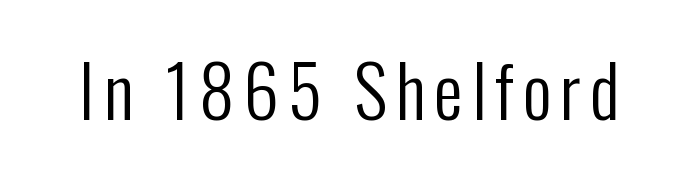
{"serif": "no", "italic": "no", "bold": "no", "weight": "regular", "width": "condensed", "stroke_contrast": "low", "x_height": "medium", "monospaced": "no", "underline": "no", "glyph_px": 72}
